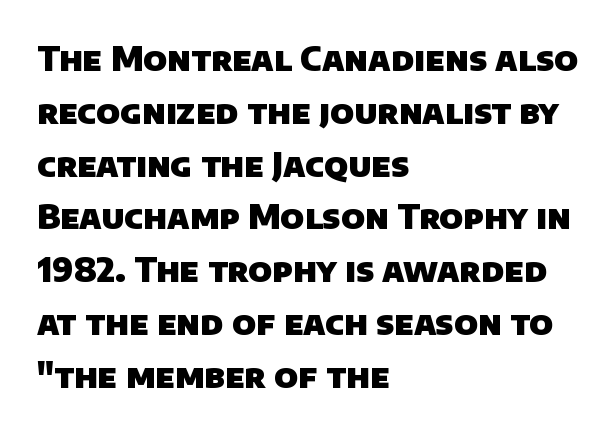
The image shows 33 px heavy sans-serif type; set left-aligned, normal line spacing (1.6x), normal letter spacing, not underlined; low stroke contrast and a large x-height.
